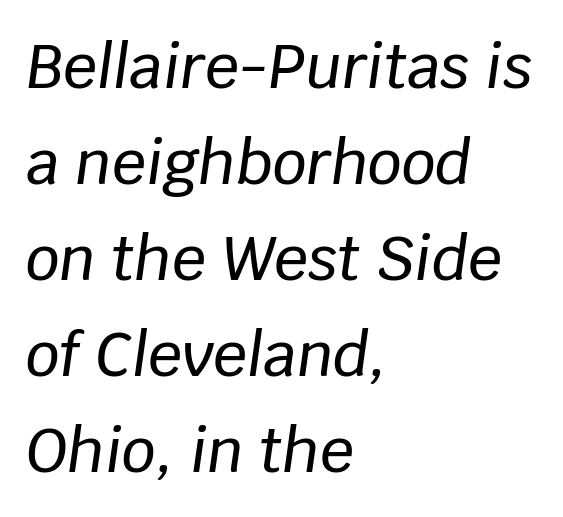
The image shows 60 px text type, italic (leaning right); set left-aligned, normal line spacing (1.6x), normal letter spacing, not underlined; low stroke contrast and a large x-height.
